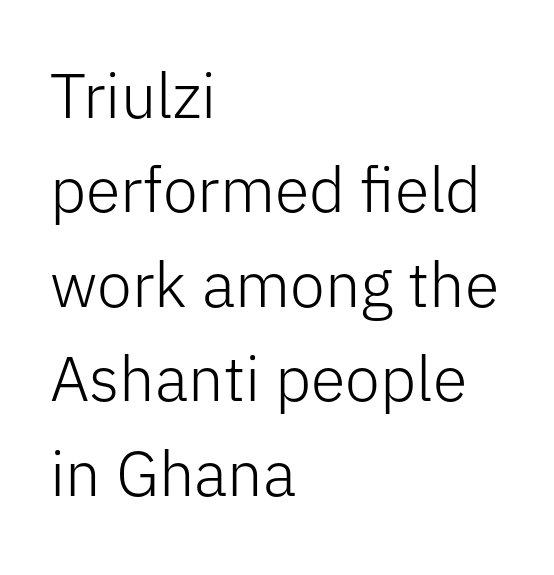
{"serif": "no", "italic": "no", "bold": "no", "weight": "light", "width": "normal", "stroke_contrast": "low", "x_height": "medium", "monospaced": "no", "underline": "no", "align": "left", "line_spacing": "normal", "line_spacing_ratio": 1.5, "letter_spacing": "normal", "letter_spacing_em": 0.0, "glyph_px": 63}
